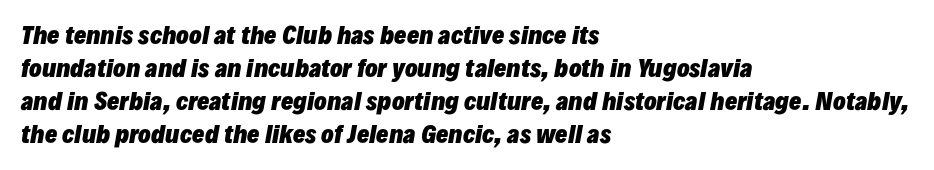
Q: Is the text bold? A: Yes.
Q: Is the text italic (slanted)? A: Yes, it leans right by about 10 degrees.
Q: Is the text underlined? A: No.
Q: How is the paragraph aligned? A: Left-aligned.
Q: Is the spacing between letters normal or unusually wide? A: Normal.
Q: Is the spacing between lines tight, normal or loose? A: Normal.
